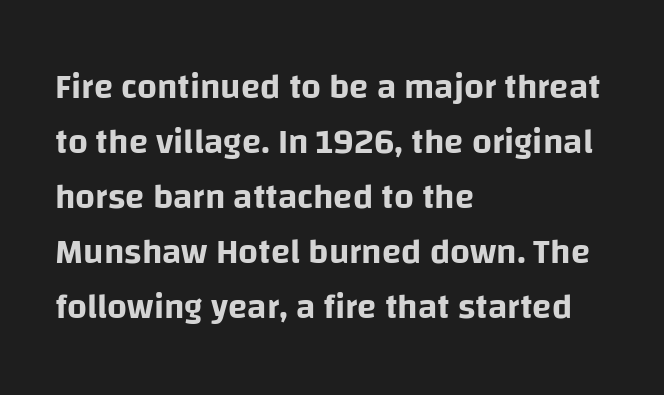
{"serif": "no", "italic": "no", "width": "normal", "stroke_contrast": "low", "x_height": "large", "monospaced": "no", "underline": "no", "align": "left", "line_spacing": "normal", "line_spacing_ratio": 1.57, "letter_spacing": "normal", "letter_spacing_em": 0.0, "glyph_px": 35}
